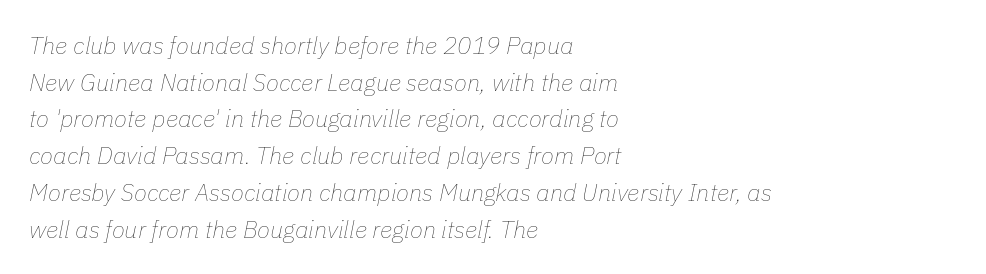
Q: Is the text bold? A: No.
Q: Is the text italic (slanted)? A: Yes, it leans right by about 11 degrees.
Q: Is the text underlined? A: No.
Q: How is the paragraph aligned? A: Left-aligned.
Q: Is the spacing between letters normal or unusually wide? A: Normal.
Q: Is the spacing between lines tight, normal or loose? A: Normal.
